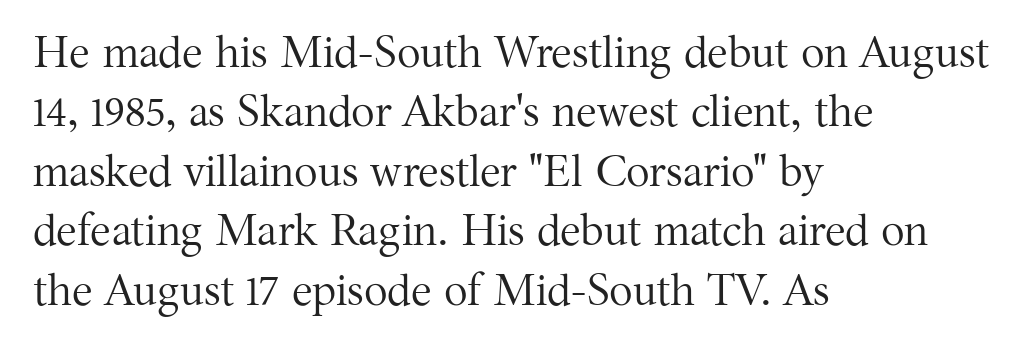
The image shows 44 px regular-weight serif type, upright; set left-aligned, normal line spacing (1.35x), normal letter spacing, not underlined; medium stroke contrast and a medium x-height.
